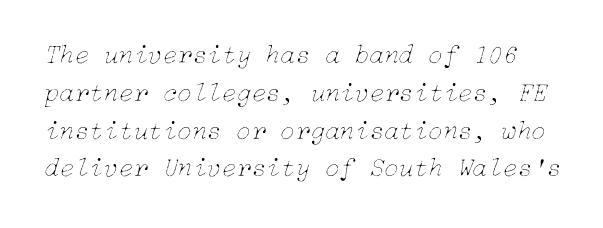
The image shows 27 px text type, italic (leaning right); set normal line spacing (1.4x), normal letter spacing, not underlined.
